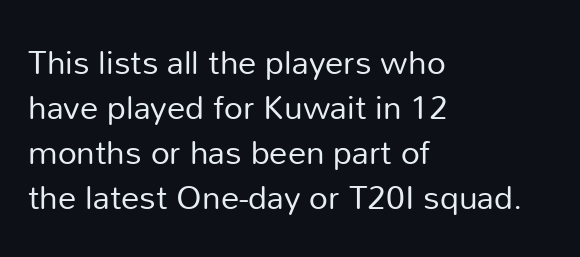
{"serif": "no", "italic": "no", "bold": "no", "weight": "regular", "width": "normal", "stroke_contrast": "low", "x_height": "medium", "monospaced": "no", "underline": "no", "align": "left", "line_spacing": "normal", "line_spacing_ratio": 1.36, "letter_spacing": "normal", "letter_spacing_em": 0.0, "glyph_px": 33}
